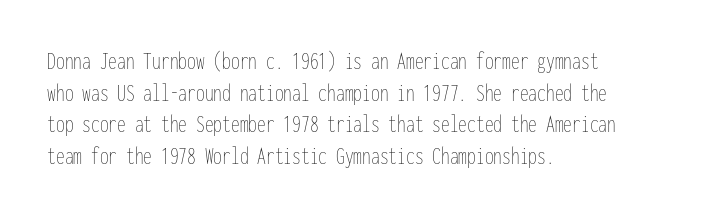
{"italic": "no", "bold": "no", "underline": "no", "align": "left", "line_spacing": "normal", "line_spacing_ratio": 1.27, "letter_spacing": "normal", "letter_spacing_em": 0.0, "glyph_px": 25}
